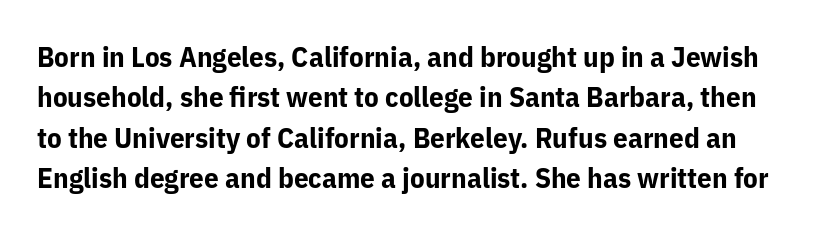
Nobody drew a line under any word here. Font category for this specimen: sans-serif. A full-strength bold gives these letters their thick strokes. The rendering uses a moderate line-height, typical for paragraphs. Spacing between characters is what you'd get straight out of the box.
